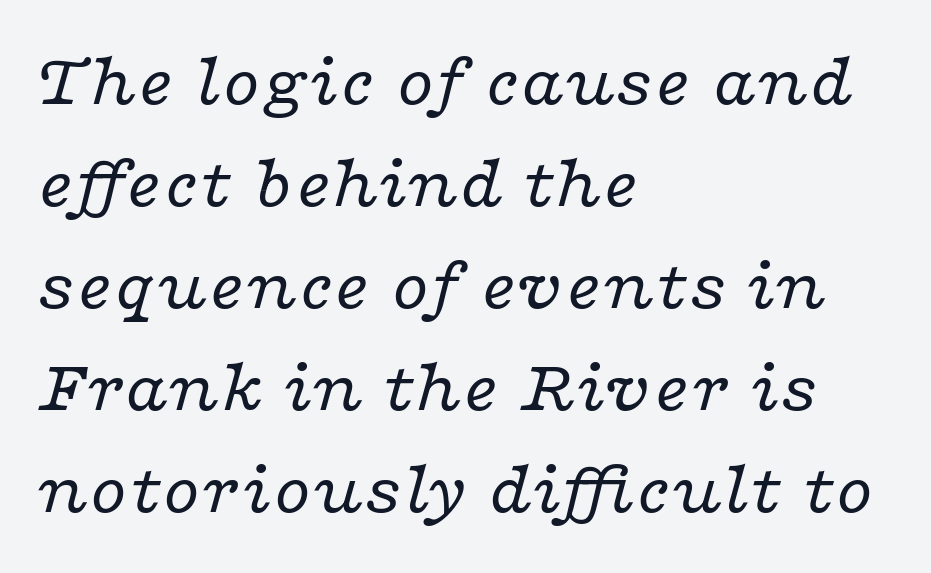
{"serif": "yes", "italic": "yes", "lean": "right", "slant_degrees": 16, "bold": "no", "weight": "regular", "width": "wide", "stroke_contrast": "low", "x_height": "medium", "monospaced": "no", "underline": "no", "align": "left", "line_spacing": "normal", "line_spacing_ratio": 1.36, "letter_spacing": "normal", "letter_spacing_em": 0.0, "glyph_px": 75}
